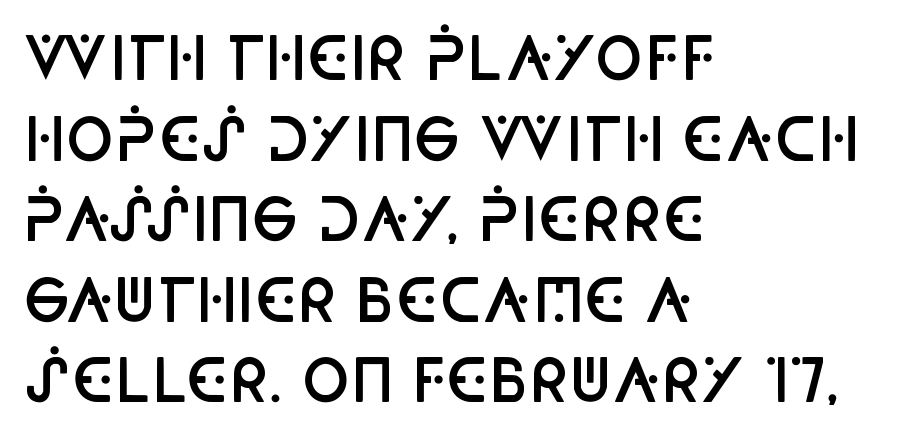
{"serif": "no", "italic": "no", "bold": "semi", "weight": "semibold", "width": "condensed", "stroke_contrast": "low", "x_height": "large", "monospaced": "no", "underline": "no", "align": "left", "line_spacing": "normal", "line_spacing_ratio": 1.39, "letter_spacing": "normal", "letter_spacing_em": 0.0, "glyph_px": 58}
